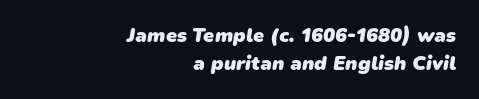
Q: Is the text bold? A: Yes.
Q: Is the text underlined? A: No.
Q: How is the paragraph aligned? A: Right-aligned.
Q: Is the spacing between letters normal or unusually wide? A: Normal.
Q: Is the spacing between lines tight, normal or loose? A: Normal.
